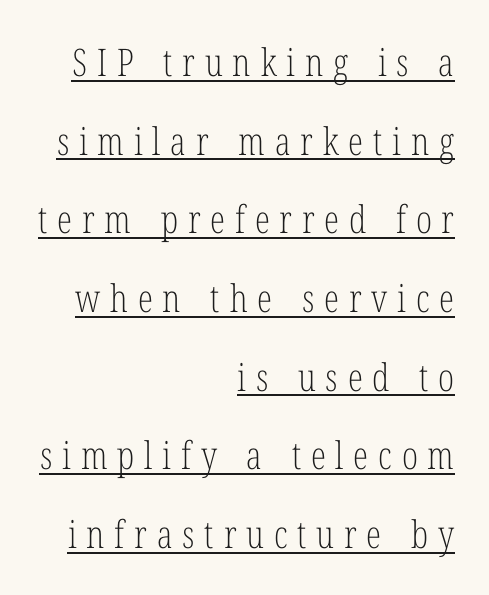
Q: Is the text bold? A: No.
Q: Is the text italic (slanted)? A: No, it is upright.
Q: Is the typeface a serif or a sans-serif typeface? A: Serif.
Q: Is the text underlined? A: Yes.
Q: How is the paragraph aligned? A: Right-aligned.
Q: Is the spacing between letters normal or unusually wide? A: Unusually wide.
Q: Is the spacing between lines tight, normal or loose? A: Loose.
Q: Width (condensed, normal, or wide)? A: Condensed.
Q: Stroke contrast? A: Low.
Q: x-height? A: Medium.
Q: Monospaced? A: No.
